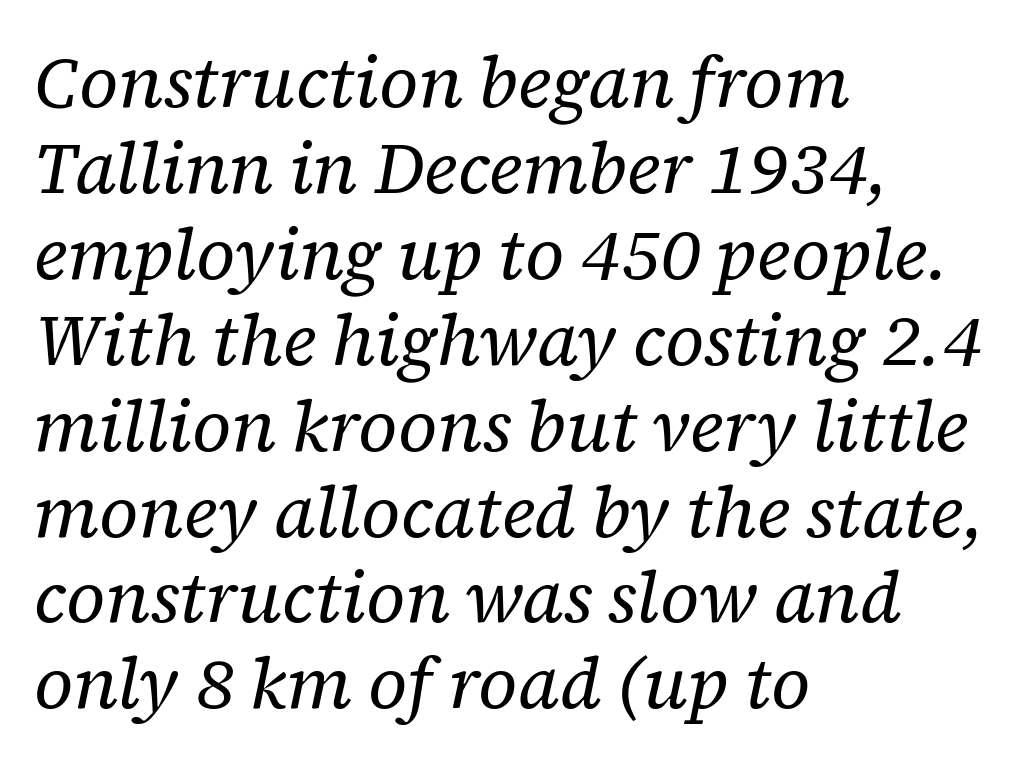
{"serif": "yes", "italic": "yes", "lean": "right", "slant_degrees": 12, "bold": "no", "weight": "regular", "width": "normal", "stroke_contrast": "low", "x_height": "medium", "monospaced": "no", "underline": "no", "align": "left", "line_spacing_ratio": 1.21, "letter_spacing": "normal", "letter_spacing_em": 0.0, "glyph_px": 71}
